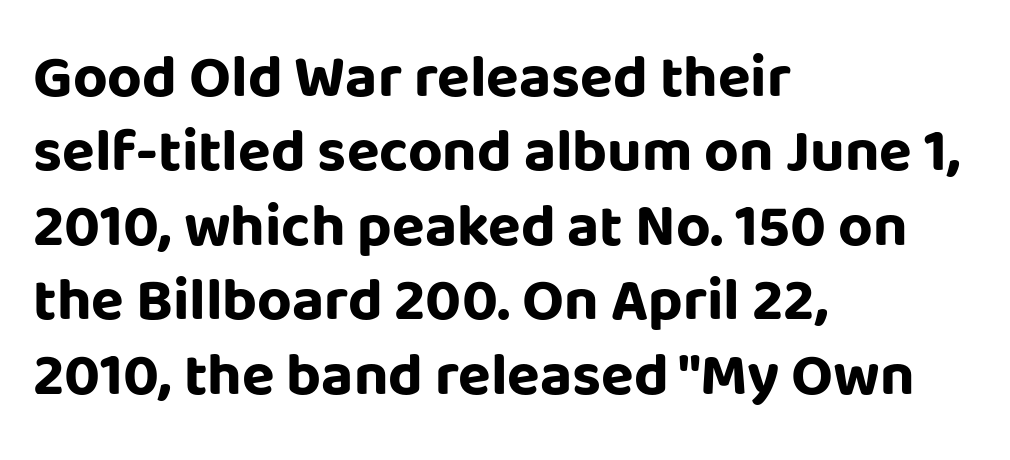
This is the regular roman posture of the typeface. The characters display no serif detailing; their extremities are plain. Plenty of ink on the page — the face is bold. Tracking value appears to be zero — textbook default spacing. Bare-footed words on every line. Think of a printed novel: that variable character pitch is what you see here.
